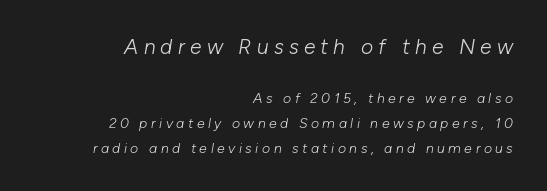
The block sitting higher on the canvas is the one with enlarged characters. Observe the wide spacing: letters keep a clear distance from each other. This rendering uses right alignment, leaving the left contour irregular. On a weight scale, this lands at 450 or below. Observe the lean: these are italic letterforms.
